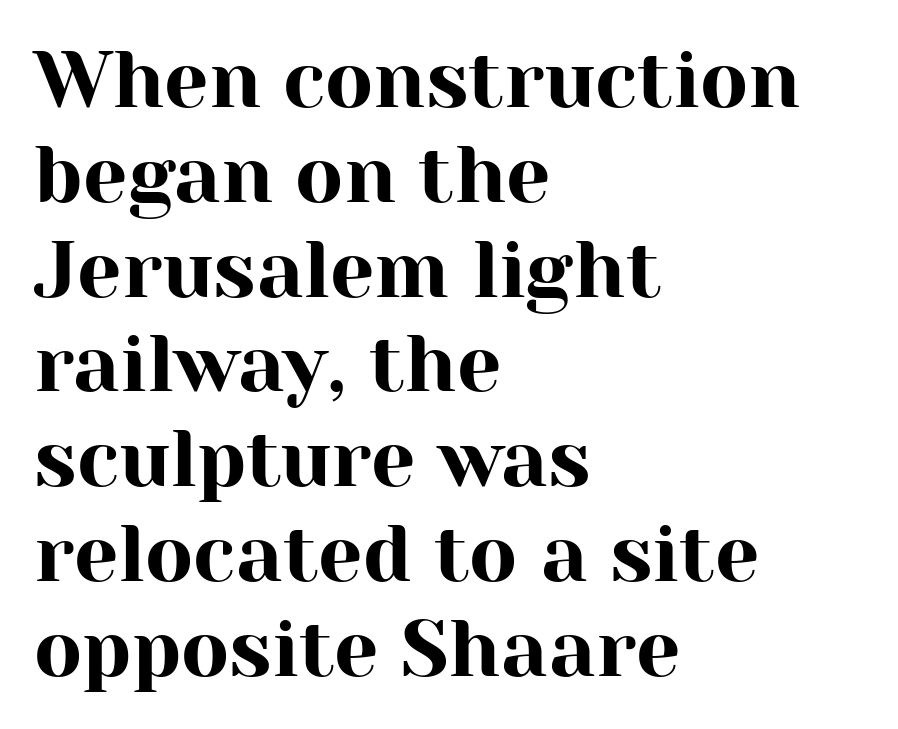
The image shows 79 px serif type, upright; set left-aligned, line spacing 1.2x, normal letter spacing, not underlined; high stroke contrast and a medium x-height.
